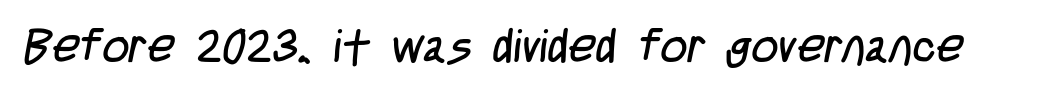
Stroke mass is kept to a normal reading level or below. Type without underlining. This rendering employs a face without finishing strokes, i.e., a sans-serif. Characters follow at the spacing the type designer built in. These lines are rendered in a variable-pitch font.
